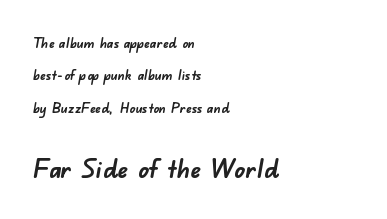
Q: Is the text bold? A: Yes.
Q: Is the text underlined? A: No.
Q: How is the paragraph aligned? A: Left-aligned.
Q: Is the spacing between letters normal or unusually wide? A: Normal.
Q: Is the spacing between lines tight, normal or loose? A: Loose.
Q: Which block of text is set in a larger size, the first (top) or the second (bottom)? A: The second (bottom) one.
